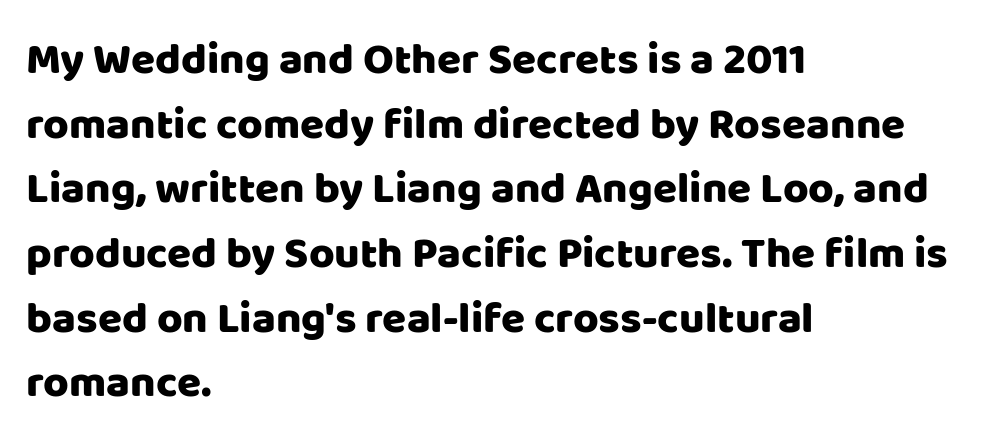
Q: Is the text italic (slanted)? A: No, it is upright.
Q: Is the typeface a serif or a sans-serif typeface? A: Sans-serif.
Q: Is the text underlined? A: No.
Q: How is the paragraph aligned? A: Left-aligned.
Q: Is the spacing between letters normal or unusually wide? A: Normal.
Q: Is the spacing between lines tight, normal or loose? A: Normal.
Q: Width (condensed, normal, or wide)? A: Normal.
Q: Stroke contrast? A: Low.
Q: x-height? A: Large.
Q: Monospaced? A: No.
